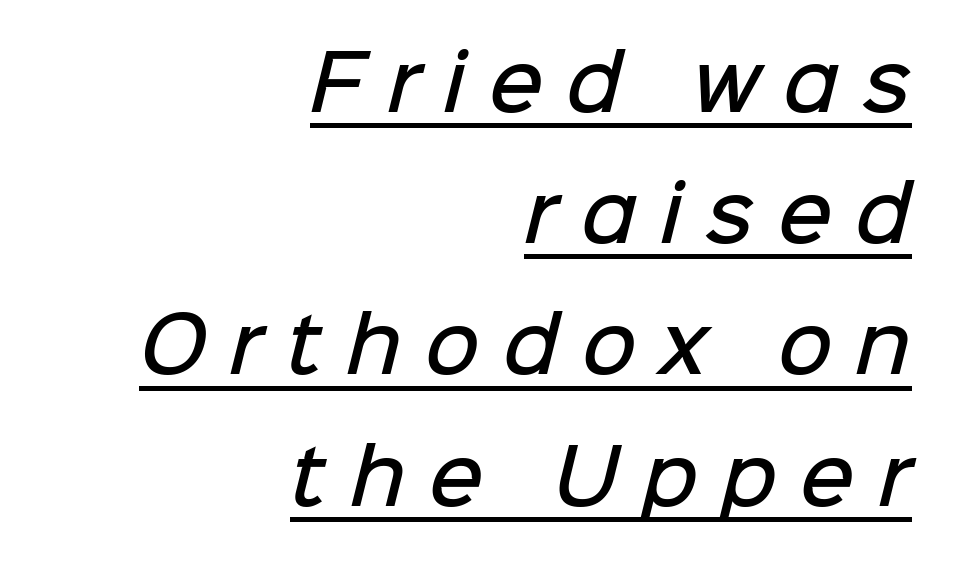
Display-style spreading of the glyphs; the letterfit is very open. The rendering uses a semibold face; strokes are thickened but not to full bold. Is this a sans? Yes — the strokes have no serifs. Think of a printed novel: that variable character pitch is what you see here. Short and long lines alike share a common ending point at right. Underlining? Definitely there.
